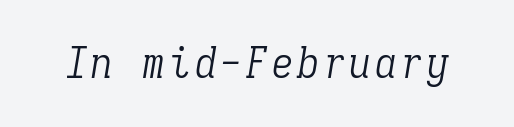
The image shows 43 px light, condensed serif type, italic (leaning right), monospaced; set not underlined; low stroke contrast and a medium x-height.
